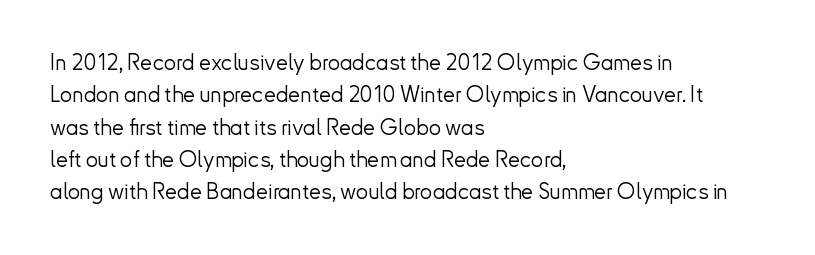
Does extra space separate the letters? No, they use regular spacing. Compared with a typical body face, this is equally light or lighter still. Casual observation: everything's shoved over to the left. This sample keeps an unexceptional amount of space between lines.
